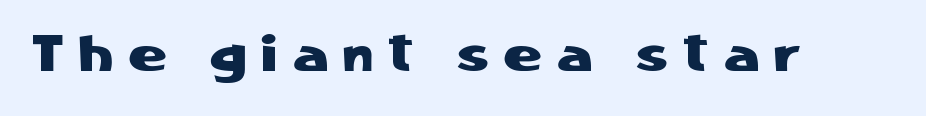
The specimen omits any rule beneath the text block's lines. Note the varied advance widths — an 'i' is clearly narrower than an 'm'. The passage shown is typeset with a sans-serif family. Substantial extra tracking has been applied to these lines. Vertical strokes here are truly vertical.
